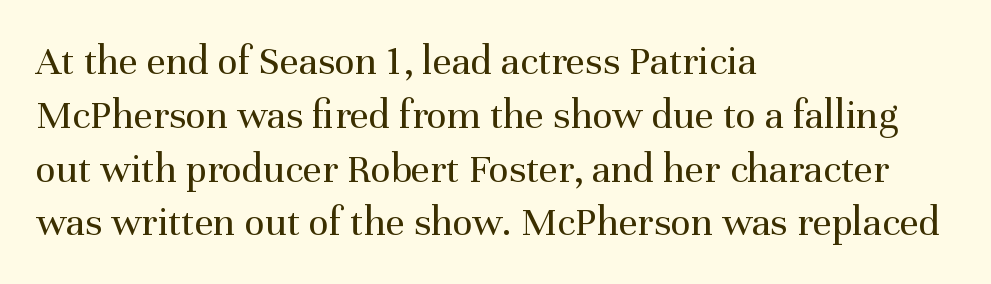
The image shows 42 px regular-weight serif type, upright; set left-aligned, normal line spacing (1.28x), normal letter spacing, not underlined; medium stroke contrast and a medium x-height.
